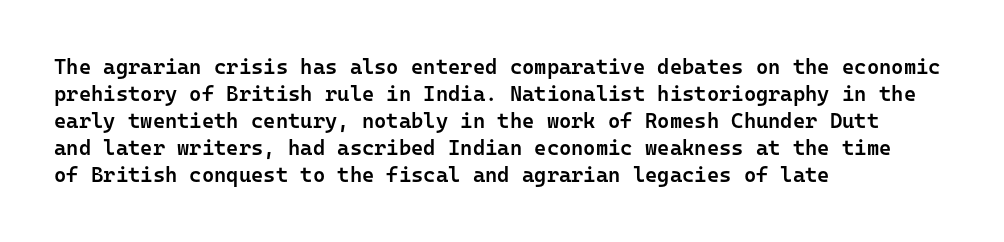
{"italic": "no", "bold": "semi", "underline": "no", "align": "left", "line_spacing": "normal", "line_spacing_ratio": 1.29, "letter_spacing": "normal", "letter_spacing_em": 0.0, "glyph_px": 21}
